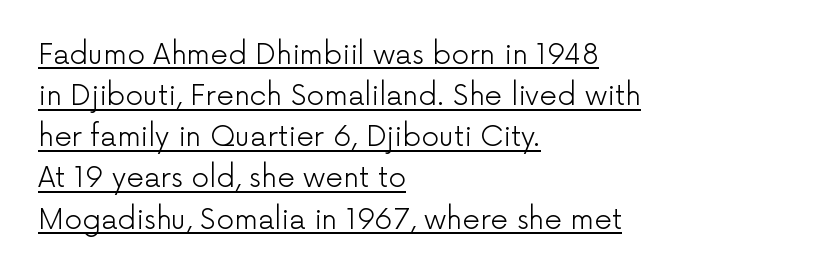
The image shows 28 px light sans-serif type, upright; set left-aligned, normal line spacing (1.47x), normal letter spacing, underlined; low stroke contrast and a medium x-height.
